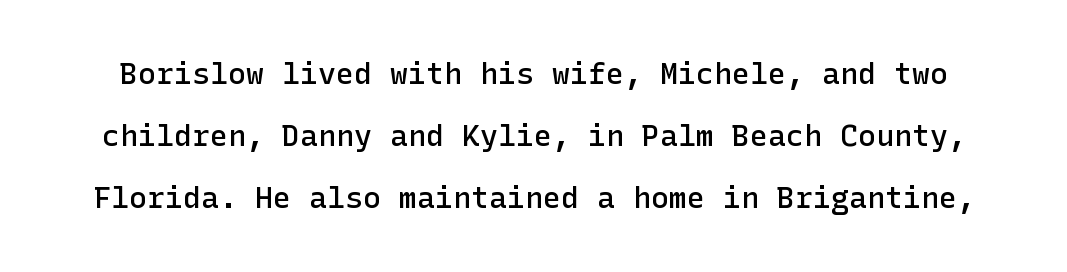
To sum up the face: it is a sans, with no serifs. Does the leading feel generous? Absolutely, it's lavish. Posture: straight, roman, zero tilt. Does extra space separate the letters? No, they use regular spacing. Type without underlining. Its strokes are somewhat broadened, the hallmark of semibold type.
